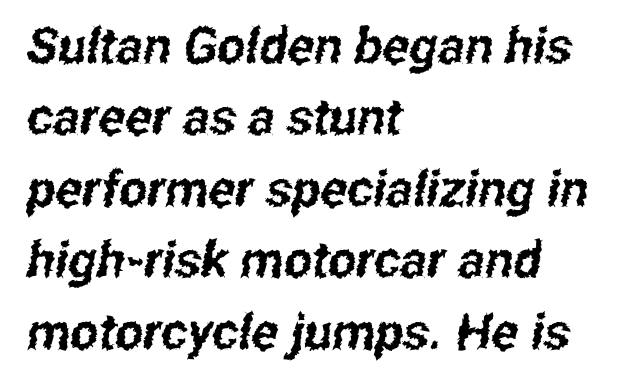
Normally led — the rows are evenly, conventionally spaced. Short and long lines alike share a common starting point at left. The baseline area is clear. Nothing sits at the stroke ends, so this counts as sans-serif. How are the letters spaced? Ordinarily, with no added tracking. This sample has the flowing, uneven cadence of proportional lettering.
